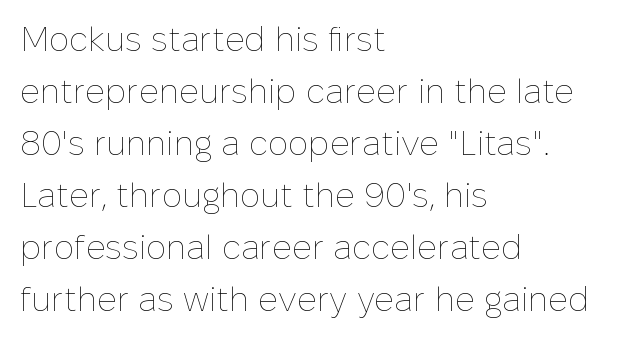
{"italic": "no", "bold": "no", "weight": "thin", "width": "normal", "stroke_contrast": "low", "x_height": "medium", "monospaced": "no", "underline": "no", "align": "left", "line_spacing": "normal", "line_spacing_ratio": 1.53, "letter_spacing": "normal", "letter_spacing_em": 0.0, "glyph_px": 34}
